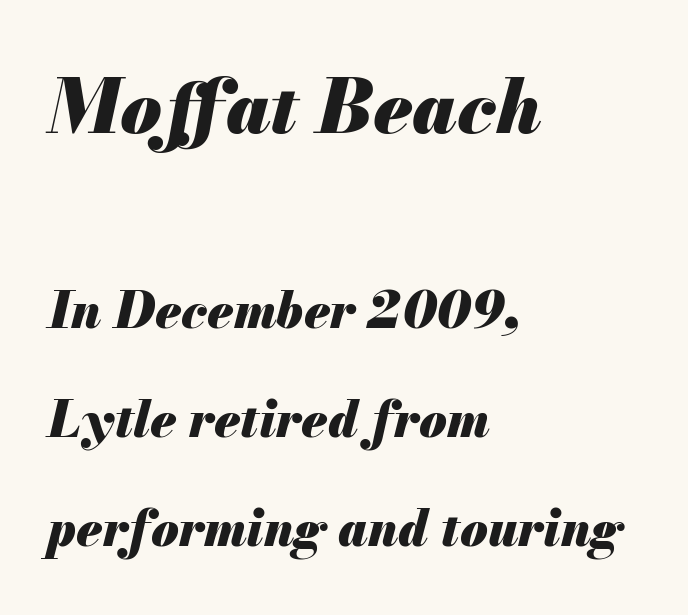
{"italic": "yes", "lean": "right", "slant_degrees": 13, "bold": "yes", "weight": "heavy", "width": "normal", "stroke_contrast": "medium", "x_height": "small", "monospaced": "no", "underline": "no", "align": "left", "line_spacing": "loose", "line_spacing_ratio": 2.18, "letter_spacing": "normal", "letter_spacing_em": 0.0, "larger_block": "first", "size_ratio": 1.5, "glyph_px": 75}
